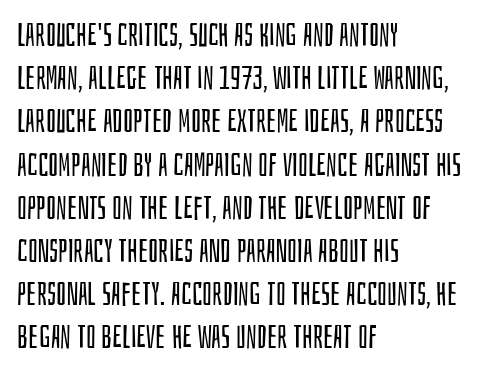
{"serif": "no", "italic": "no", "bold": "no", "weight": "regular", "width": "condensed", "stroke_contrast": "low", "x_height": "large", "monospaced": "no", "underline": "no", "align": "left", "line_spacing": "normal", "line_spacing_ratio": 1.35, "letter_spacing": "normal", "letter_spacing_em": 0.0, "glyph_px": 32}
